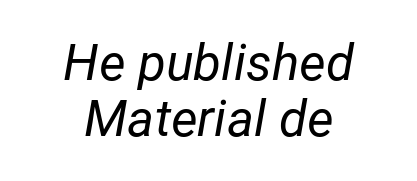
{"italic": "yes", "lean": "right", "slant_degrees": 12, "bold": "no", "weight": "regular", "width": "normal", "stroke_contrast": "low", "x_height": "medium", "monospaced": "no", "underline": "no", "align": "center", "line_spacing": "tight", "line_spacing_ratio": 1.09, "letter_spacing": "normal", "letter_spacing_em": 0.0, "glyph_px": 51}
